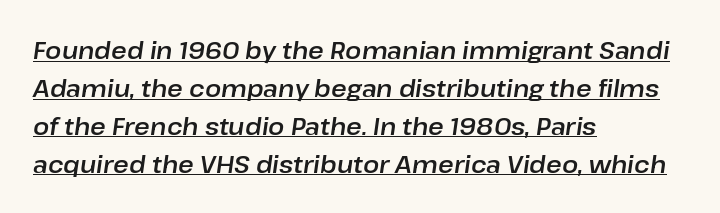
Is the block centered? No — it sits flush against the left margin. Short note: letters normally spaced. The passage shown stacks its lines at a standard gap. Somebody hit Ctrl+U on this one — the words are underlined.
